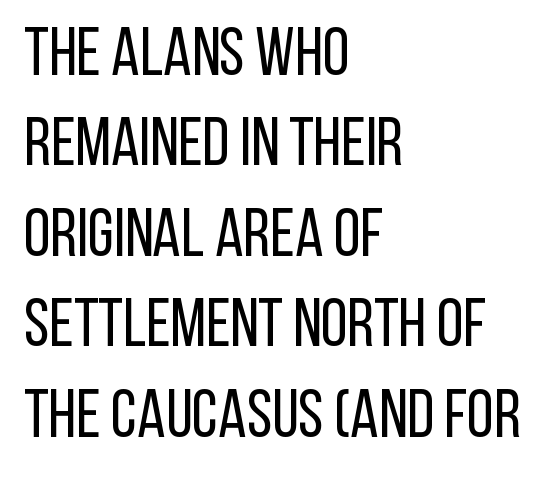
Q: Is the text bold? A: No.
Q: Is the text italic (slanted)? A: No, it is upright.
Q: Is the typeface a serif or a sans-serif typeface? A: Sans-serif.
Q: Is the text underlined? A: No.
Q: How is the paragraph aligned? A: Left-aligned.
Q: Is the spacing between letters normal or unusually wide? A: Normal.
Q: Is the spacing between lines tight, normal or loose? A: Normal.
Q: Width (condensed, normal, or wide)? A: Condensed.
Q: Stroke contrast? A: Low.
Q: x-height? A: Large.
Q: Monospaced? A: No.
